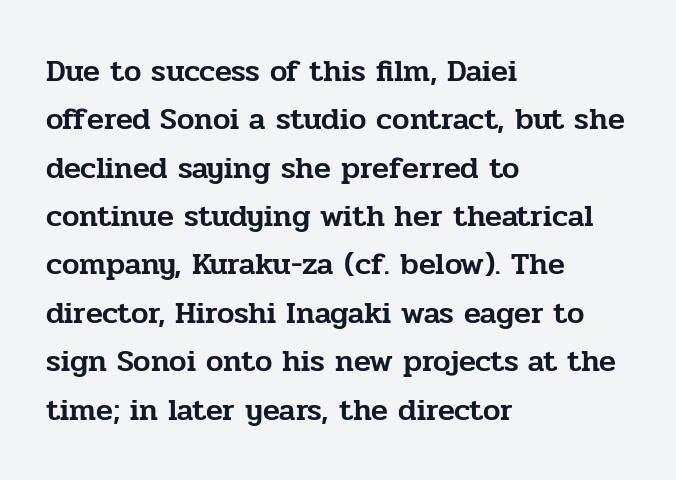
The image shows 31 px serif type, upright; set left-aligned, normal line spacing (1.56x), normal letter spacing, not underlined; low stroke contrast and a medium x-height.
